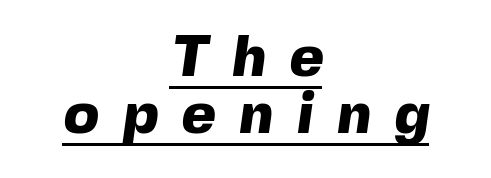
Is the letter spacing exaggerated? Yes — the characters are pushed far apart. Nothing sits at the stroke ends, so this counts as sans-serif. Interline gaps are noticeably narrow in this sample. This sample has the flowing, uneven cadence of proportional lettering. The typesetter has applied underlining to the passage shown. Leftover space on each line is divided equally before and after the words.
